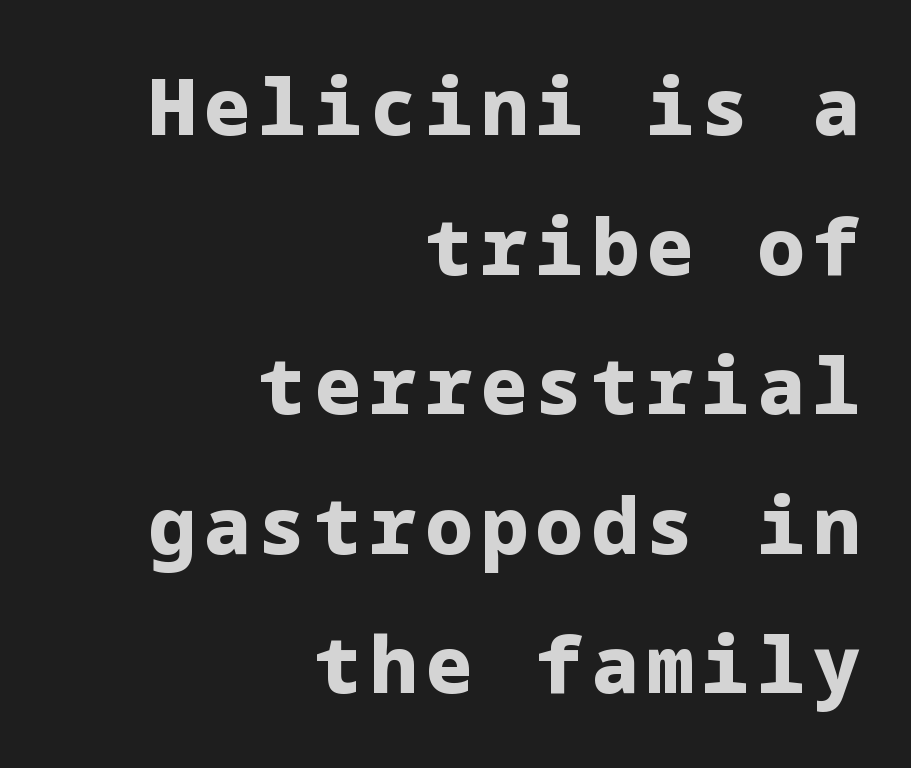
In terms of posture, this sample is upright. Examine the stroke ends and you'll find no serifs. Descenders are the only things crossing below the line. A dark, heavy texture on the line: the type is bold. The paragraph shown leans on its right margin.
